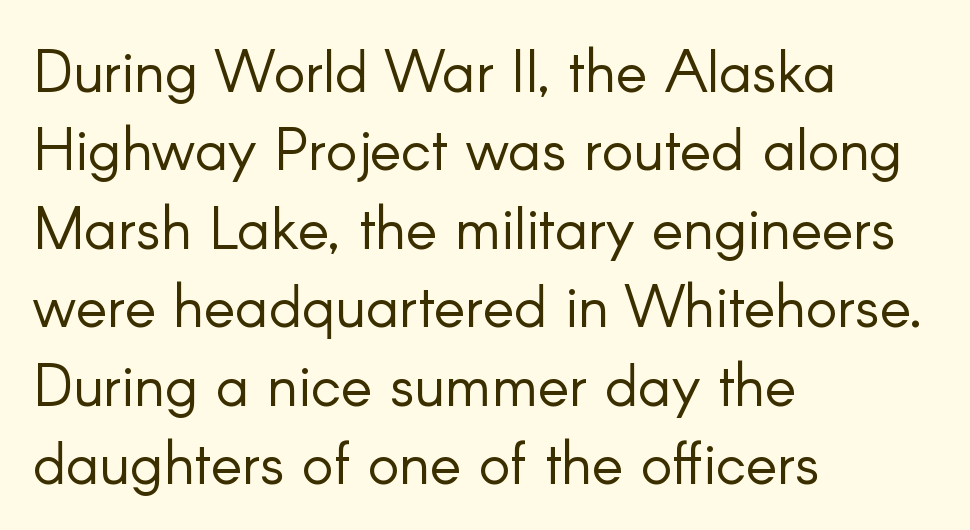
{"serif": "no", "italic": "no", "bold": "no", "weight": "light", "width": "normal", "stroke_contrast": "low", "x_height": "small", "monospaced": "no", "underline": "no", "align": "left", "line_spacing": "normal", "line_spacing_ratio": 1.33, "letter_spacing": "normal", "letter_spacing_em": 0.0, "glyph_px": 59}
